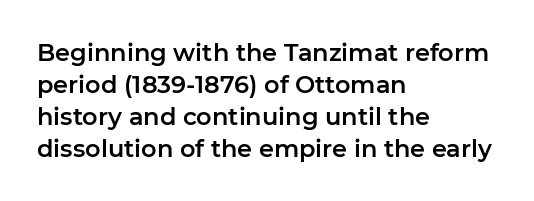
The image shows 24 px text type, upright; set left-aligned, normal line spacing (1.33x), normal letter spacing, not underlined.
